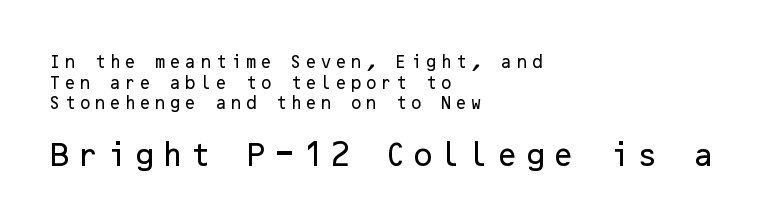
Regular leading. Between these two stacked blocks, the lower one wins on size. Observe the wide spacing: letters keep a clear distance from each other. The typesetter chose a ragged-right arrangement here.
